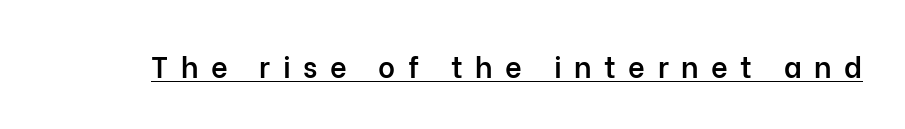
Q: Is the text bold? A: Semi-bold.
Q: Is the text italic (slanted)? A: No, it is upright.
Q: Is the typeface a serif or a sans-serif typeface? A: Sans-serif.
Q: Is the text underlined? A: Yes.
Q: Is the spacing between letters normal or unusually wide? A: Unusually wide.
Q: Width (condensed, normal, or wide)? A: Normal.
Q: Stroke contrast? A: Low.
Q: x-height? A: Medium.
Q: Monospaced? A: No.
